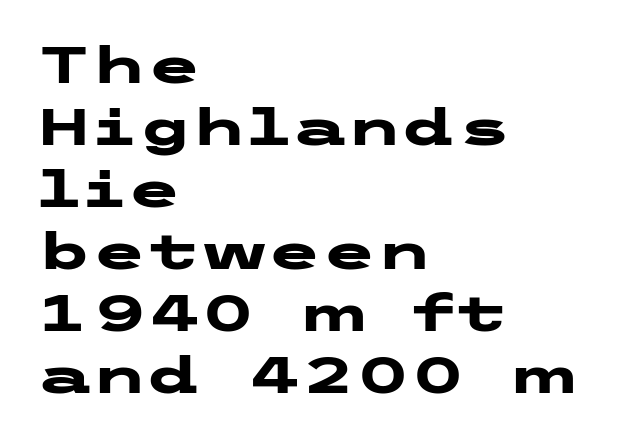
The passage shown has conventional tracking throughout. Reading down the block, your eye returns to a fixed left position each line. The zone under the glyphs is completely vacant. A sans-serif font was chosen for this passage.
